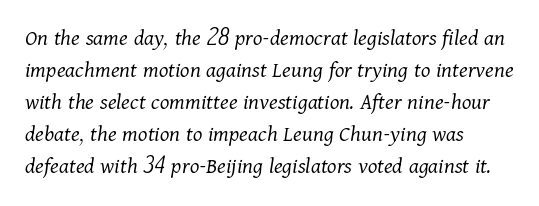
{"italic": "yes", "lean": "right", "slant_degrees": 11, "bold": "no", "underline": "no", "align": "left", "line_spacing": "normal", "line_spacing_ratio": 1.33, "letter_spacing": "normal", "letter_spacing_em": 0.0, "glyph_px": 24}
